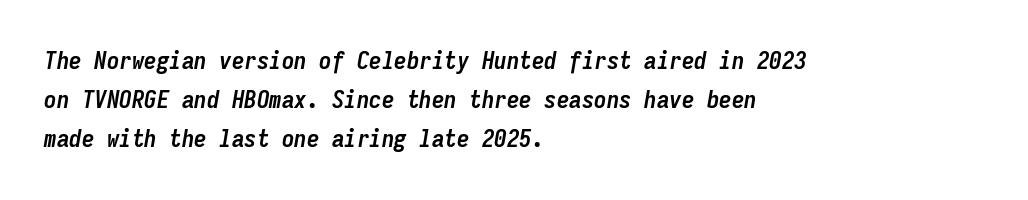
{"italic": "yes", "lean": "right", "slant_degrees": 9, "bold": "yes", "underline": "no", "align": "left", "line_spacing": "normal", "line_spacing_ratio": 1.57, "letter_spacing": "normal", "letter_spacing_em": 0.0, "glyph_px": 25}
